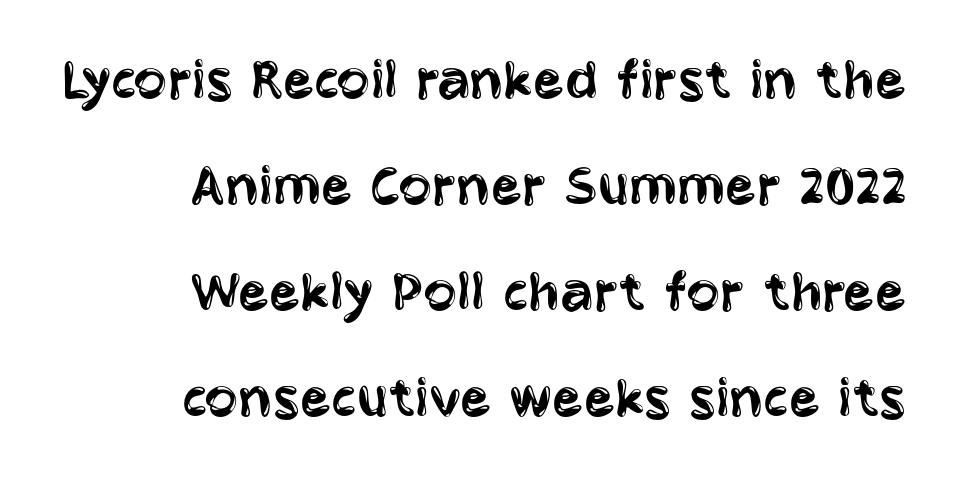
Q: Is the text bold? A: No.
Q: Is the text italic (slanted)? A: No, it is upright.
Q: Is the typeface a serif or a sans-serif typeface? A: Sans-serif.
Q: Is the text underlined? A: No.
Q: How is the paragraph aligned? A: Right-aligned.
Q: Is the spacing between letters normal or unusually wide? A: Normal.
Q: Width (condensed, normal, or wide)? A: Condensed.
Q: Stroke contrast? A: Low.
Q: x-height? A: Large.
Q: Monospaced? A: No.
